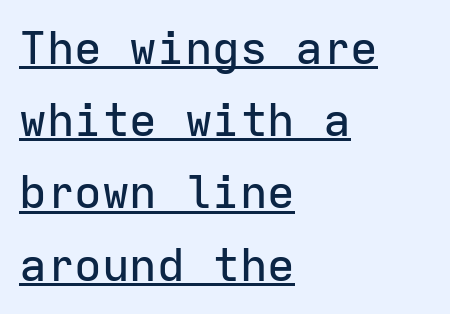
Q: Is the text italic (slanted)? A: No, it is upright.
Q: Is the typeface a serif or a sans-serif typeface? A: Sans-serif.
Q: Is the text underlined? A: Yes.
Q: How is the paragraph aligned? A: Left-aligned.
Q: Is the spacing between letters normal or unusually wide? A: Normal.
Q: Is the spacing between lines tight, normal or loose? A: Normal.
Q: Width (condensed, normal, or wide)? A: Normal.
Q: Stroke contrast? A: Low.
Q: x-height? A: Medium.
Q: Monospaced? A: Yes.
